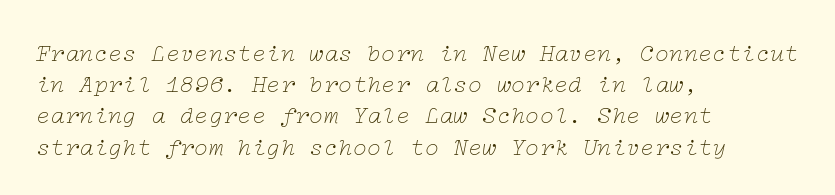
{"italic": "yes", "lean": "right", "slant_degrees": 12, "bold": "no", "underline": "no", "align": "left", "line_spacing": "normal", "line_spacing_ratio": 1.3, "letter_spacing": "normal", "letter_spacing_em": 0.0, "glyph_px": 24}
